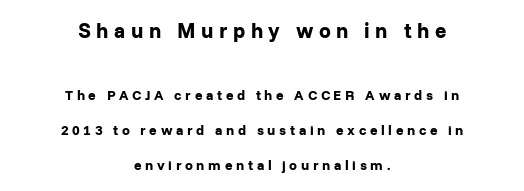
The image shows 21 px bold type, upright; set centered, loose line spacing (2.49x), unusually wide letter spacing (+0.26 em), not underlined; the first (top) block is 1.5x larger.
